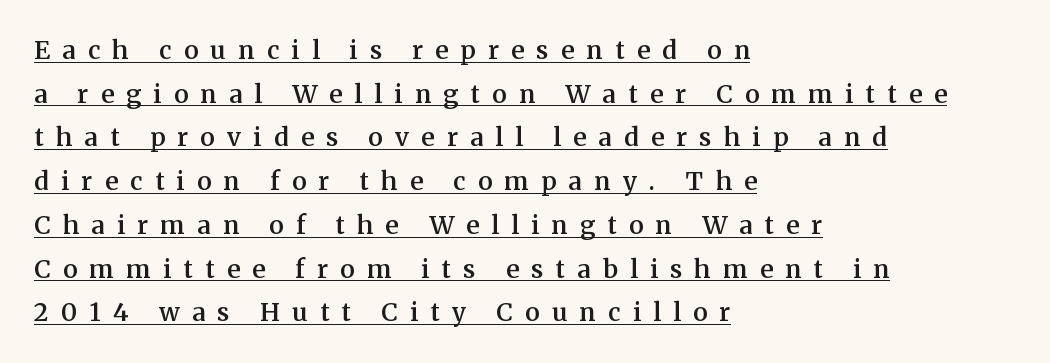
Q: Is the text bold? A: Semi-bold.
Q: Is the text italic (slanted)? A: No, it is upright.
Q: Is the text underlined? A: Yes.
Q: How is the paragraph aligned? A: Left-aligned.
Q: Is the spacing between letters normal or unusually wide? A: Unusually wide.
